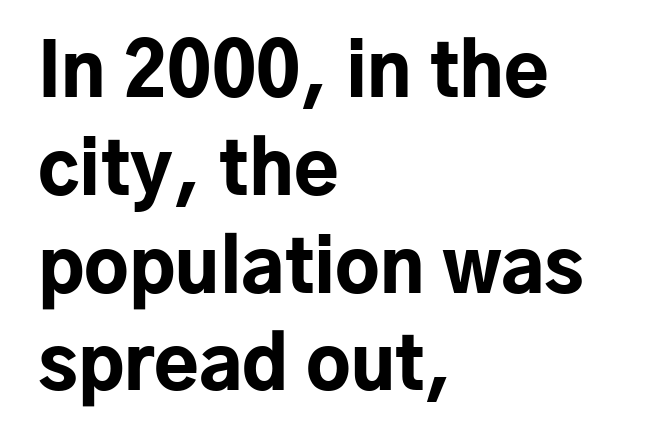
{"serif": "no", "italic": "no", "bold": "yes", "weight": "bold", "width": "normal", "stroke_contrast": "low", "x_height": "medium", "monospaced": "no", "underline": "no", "align": "left", "line_spacing": "normal", "line_spacing_ratio": 1.34, "letter_spacing": "normal", "letter_spacing_em": 0.0, "glyph_px": 73}
